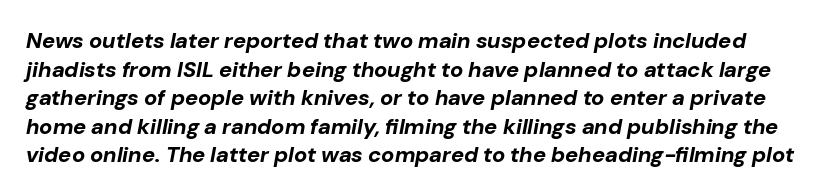
The image shows 22 px bold type, italic (leaning right); set normal line spacing (1.3x), normal letter spacing, not underlined.
